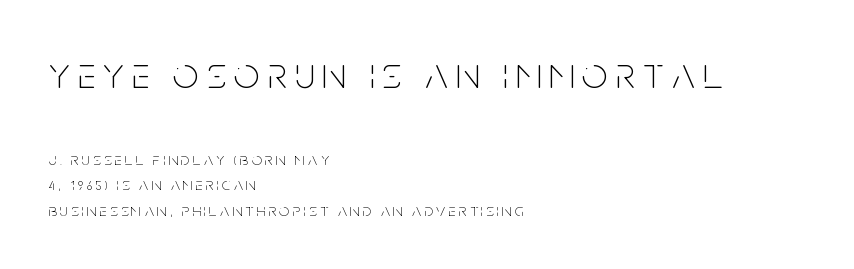
The image shows 45 px thin, condensed sans-serif type, upright; set left-aligned, normal line spacing (1.42x), not underlined; the first (top) block is 2.5x larger; low stroke contrast and a large x-height.
